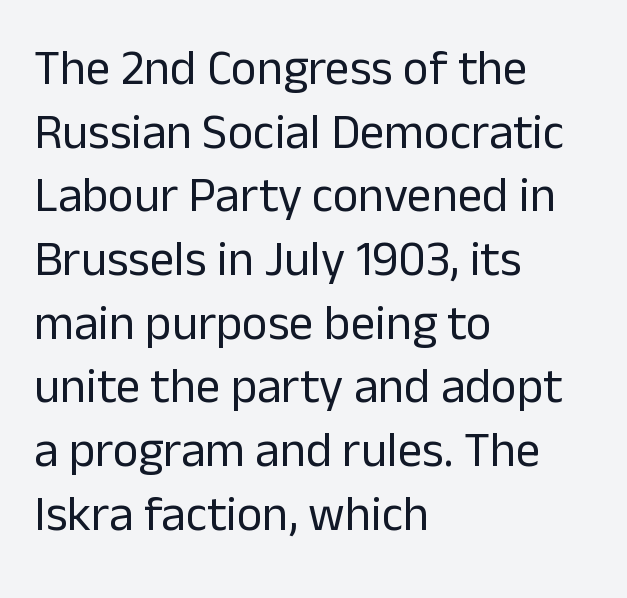
No feet cap the strokes, marking this as sans-serif type. In terms of leading, this rendering sits right in the middle. Glyph-to-glyph distance matches everyday printed text. The text block is weighted toward the left margin, trailing off unevenly rightward.
